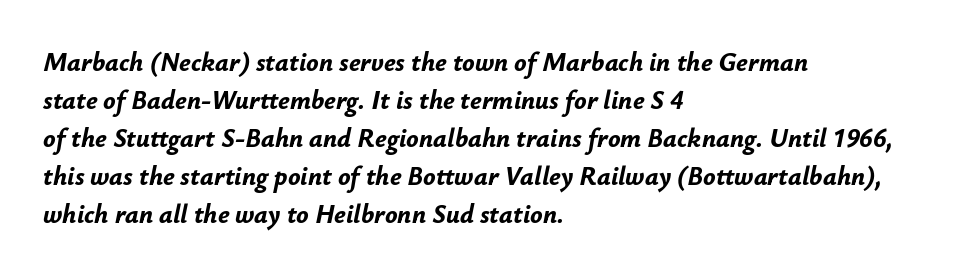
Q: Is the text bold? A: Yes.
Q: Is the text italic (slanted)? A: Yes, it leans right by about 12 degrees.
Q: Is the text underlined? A: No.
Q: How is the paragraph aligned? A: Left-aligned.
Q: Is the spacing between letters normal or unusually wide? A: Normal.
Q: Is the spacing between lines tight, normal or loose? A: Normal.
